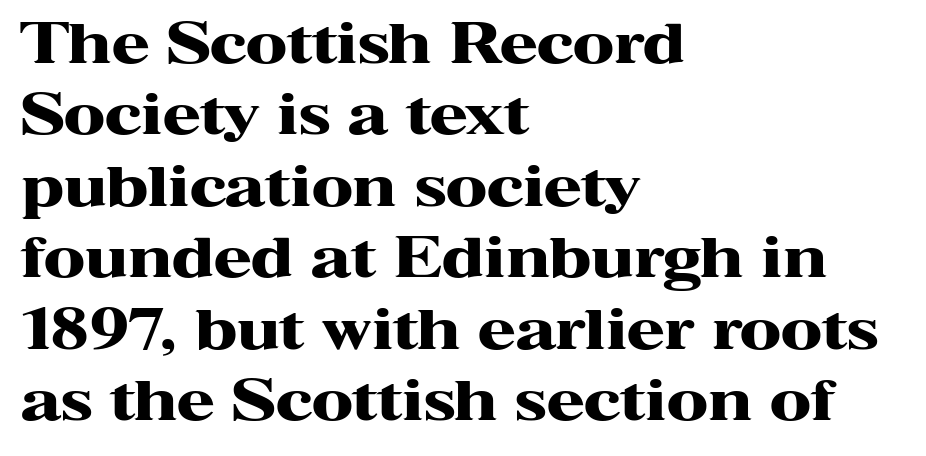
{"serif": "yes", "italic": "no", "bold": "yes", "weight": "heavy", "width": "wide", "stroke_contrast": "high", "x_height": "medium", "monospaced": "no", "underline": "no", "align": "left", "line_spacing": "normal", "line_spacing_ratio": 1.3, "letter_spacing": "normal", "letter_spacing_em": 0.0, "glyph_px": 55}
